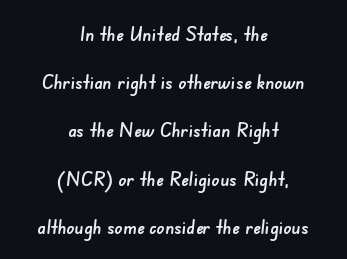
{"underline": "no", "align": "center", "line_spacing": "loose", "line_spacing_ratio": 2.41, "letter_spacing": "normal", "letter_spacing_em": 0.0, "glyph_px": 20}
